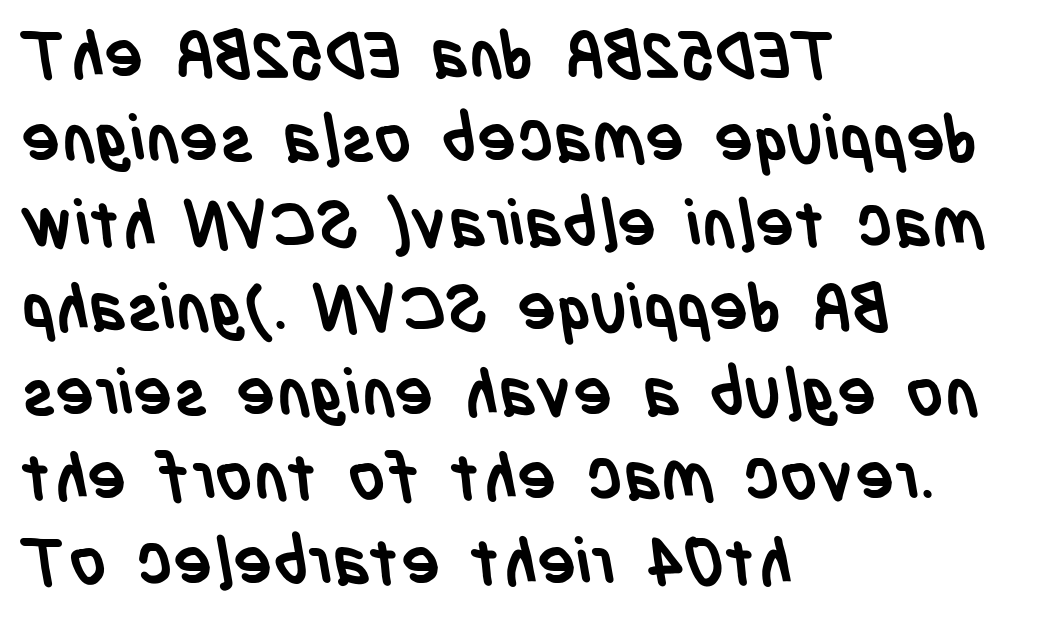
The image shows 65 px semibold, condensed sans-serif type; set left-aligned, normal line spacing (1.3x), normal letter spacing, not underlined; low stroke contrast and a large x-height.
